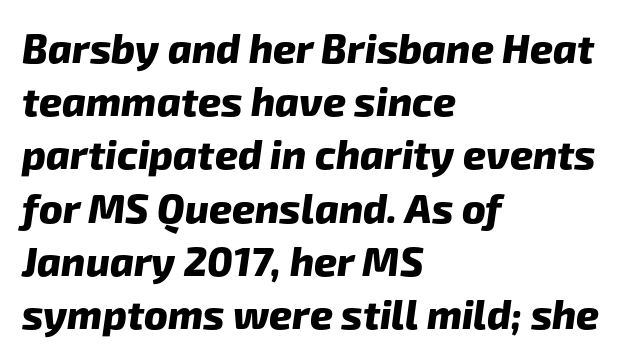
Spacing verdict: proportional, widths tailored to each character. How are the letters spaced? Ordinarily, with no added tracking. These lines sit exactly where default settings would place them. Serif or sans? Sans — the stroke terminals are bare. The setting favours the left margin, as ordinary paragraphs usually do.
